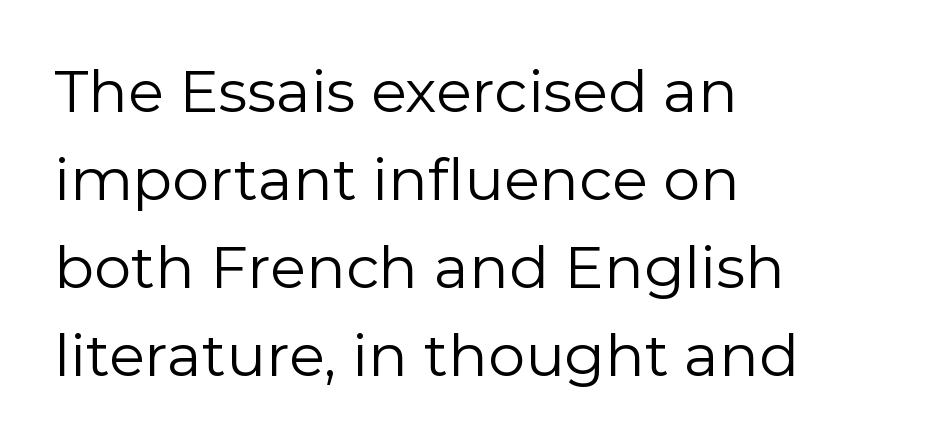
Q: Is the text bold? A: No.
Q: Is the text italic (slanted)? A: No, it is upright.
Q: Is the typeface a serif or a sans-serif typeface? A: Sans-serif.
Q: Is the text underlined? A: No.
Q: How is the paragraph aligned? A: Left-aligned.
Q: Is the spacing between letters normal or unusually wide? A: Normal.
Q: Is the spacing between lines tight, normal or loose? A: Normal.
Q: Width (condensed, normal, or wide)? A: Normal.
Q: x-height? A: Medium.
Q: Monospaced? A: No.
